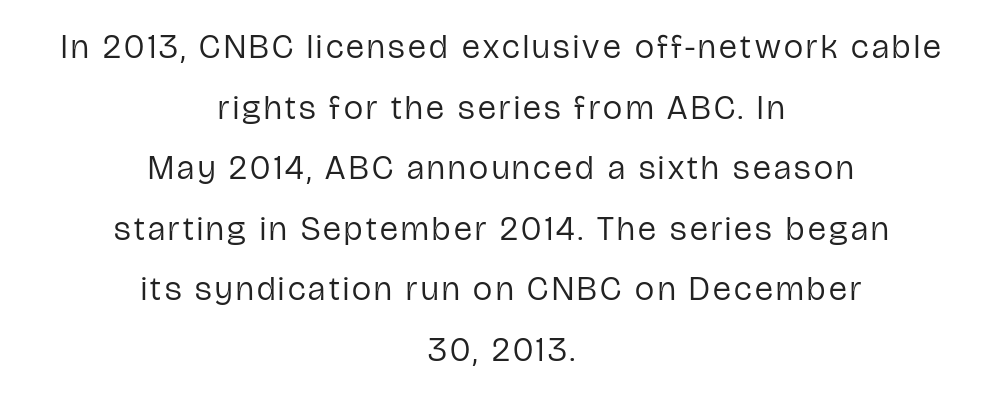
{"serif": "no", "italic": "no", "bold": "no", "weight": "regular", "width": "condensed", "stroke_contrast": "low", "x_height": "medium", "monospaced": "no", "underline": "no", "align": "center", "line_spacing_ratio": 1.78, "glyph_px": 34}
